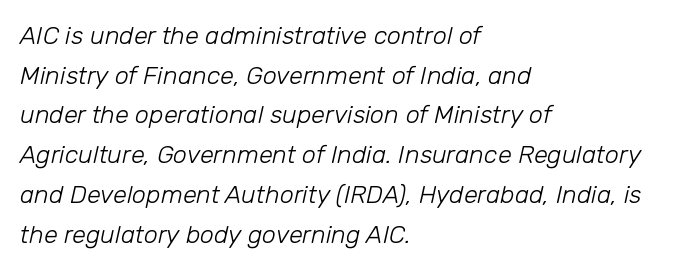
The image shows 25 px text type, italic (leaning right); set left-aligned, normal line spacing (1.59x), normal letter spacing, not underlined.
